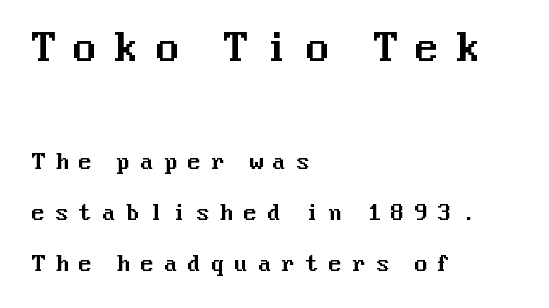
Q: Is the text italic (slanted)? A: No, it is upright.
Q: Is the typeface a serif or a sans-serif typeface? A: Sans-serif.
Q: Is the text underlined? A: No.
Q: How is the paragraph aligned? A: Left-aligned.
Q: Is the spacing between letters normal or unusually wide? A: Unusually wide.
Q: Is the spacing between lines tight, normal or loose? A: Loose.
Q: Which block of text is set in a larger size, the first (top) or the second (bottom)? A: The first (top) one.
Q: Width (condensed, normal, or wide)? A: Normal.
Q: Stroke contrast? A: Medium.
Q: x-height? A: Medium.
